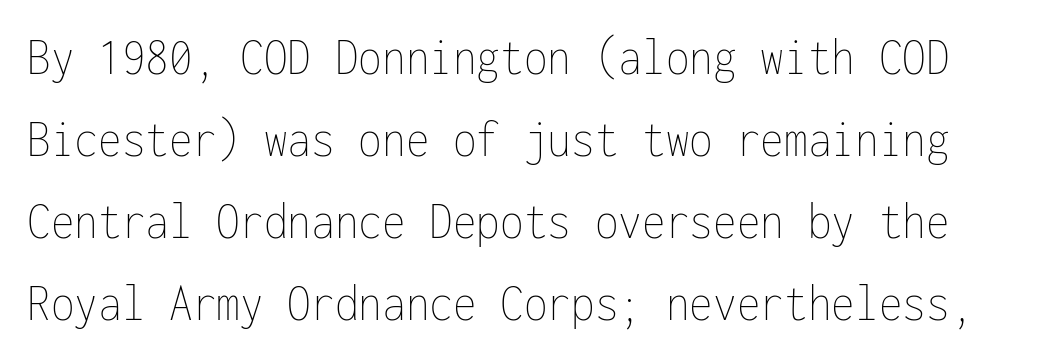
{"italic": "no", "bold": "no", "weight": "thin", "width": "condensed", "stroke_contrast": "low", "x_height": "medium", "monospaced": "yes", "underline": "no", "line_spacing": "normal", "line_spacing_ratio": 1.52, "letter_spacing": "normal", "letter_spacing_em": 0.0, "glyph_px": 54}
